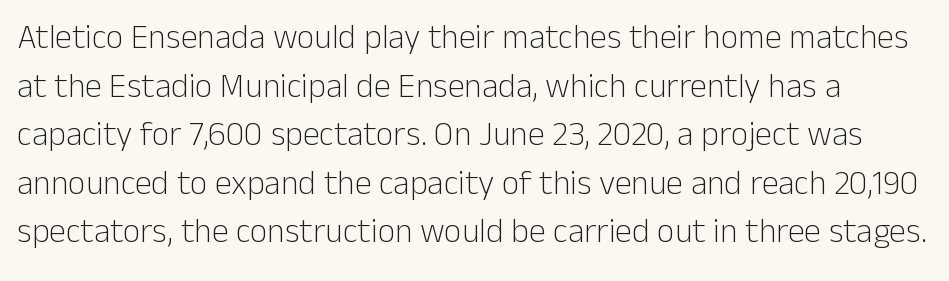
Counters stay open thanks to moderate or lighter strokes. Check under the words: just untouched page. Vertical spacing — default. Typographically, this falls in the sans-serif category. This is the regular roman posture of the typeface. Spacing verdict: proportional, widths tailored to each character.
